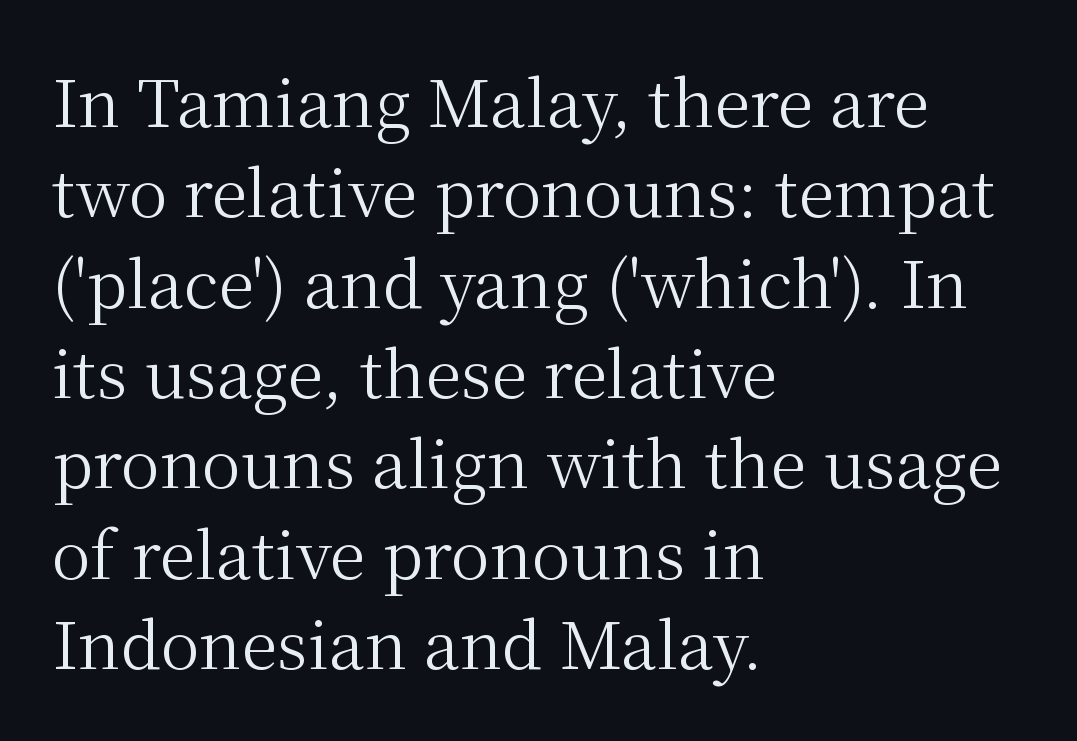
The ragged edge is on the right, which tells us the setting is flush left. Font category for this specimen: serif. Descenders are the only things crossing below the line. Italic? Not at all — the glyphs are vertical.
